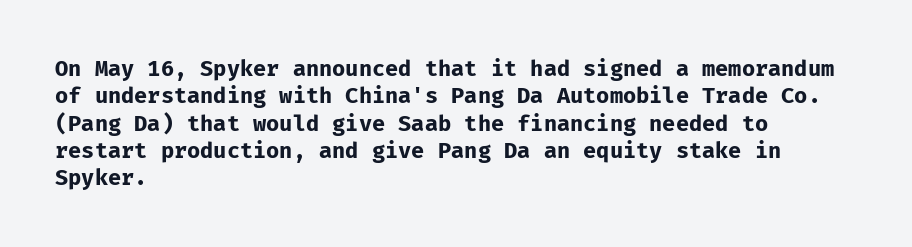
Q: Is the text bold? A: Yes.
Q: Is the text italic (slanted)? A: No, it is upright.
Q: Is the text underlined? A: No.
Q: How is the paragraph aligned? A: Left-aligned.
Q: Is the spacing between letters normal or unusually wide? A: Normal.
